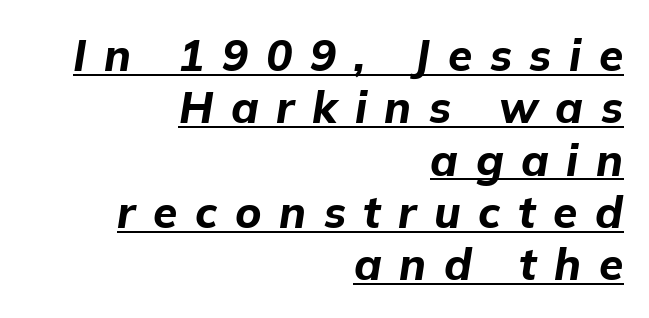
The image shows 44 px bold type, italic (leaning right); set right-aligned, line spacing 1.19x, unusually wide letter spacing (+0.4 em), underlined; low stroke contrast and a medium x-height.
